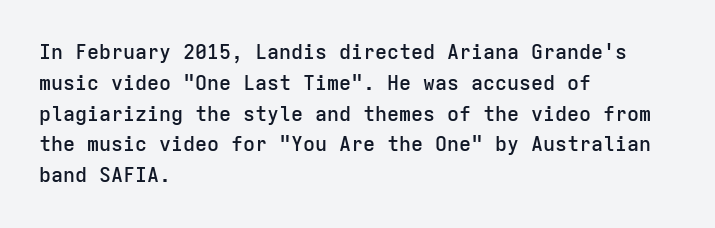
The image shows 20 px text type, upright; set left-aligned, normal line spacing (1.54x), normal letter spacing, not underlined.
